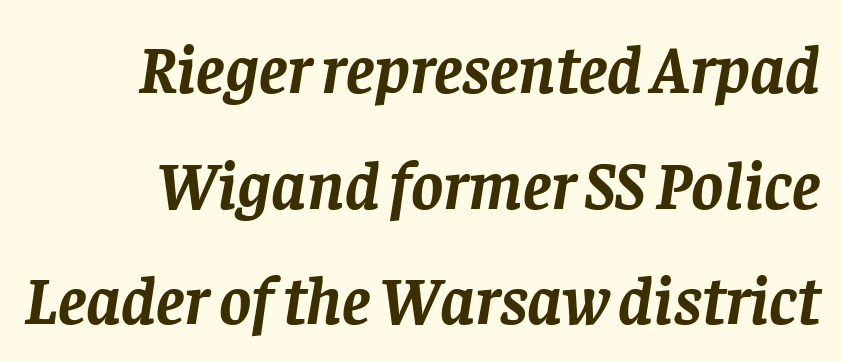
It's the slanting kind of type. Vertical spacing — default. This rendering leaves character spacing at its baseline value. Weight check: bold — yes, fully. The characters display serif detailing at their extremities.
